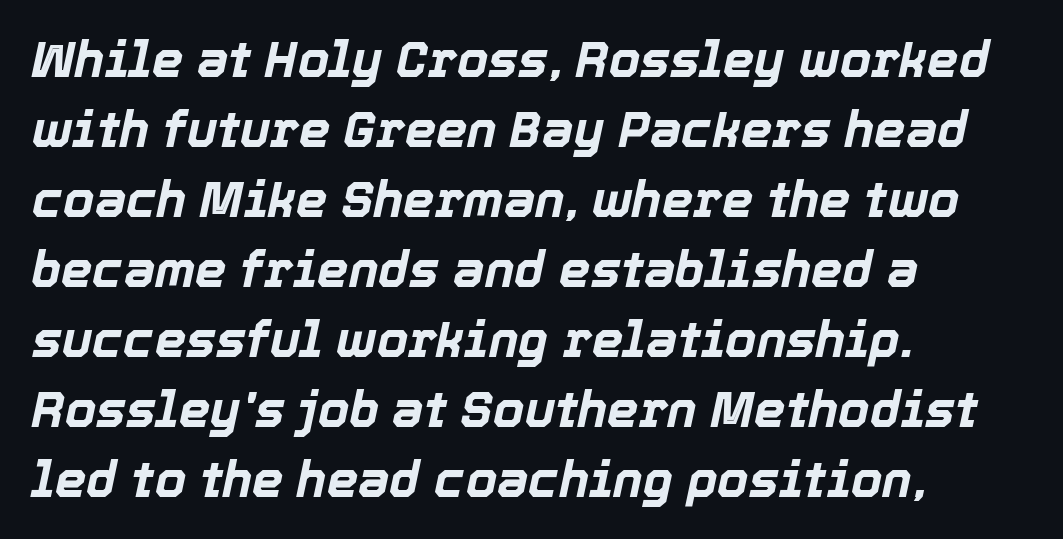
Q: Is the text bold? A: Yes.
Q: Is the text italic (slanted)? A: Yes, it leans right by about 12 degrees.
Q: Is the text underlined? A: No.
Q: How is the paragraph aligned? A: Left-aligned.
Q: Is the spacing between letters normal or unusually wide? A: Normal.
Q: Is the spacing between lines tight, normal or loose? A: Normal.
Q: Width (condensed, normal, or wide)? A: Normal.
Q: x-height? A: Medium.
Q: Monospaced? A: No.
